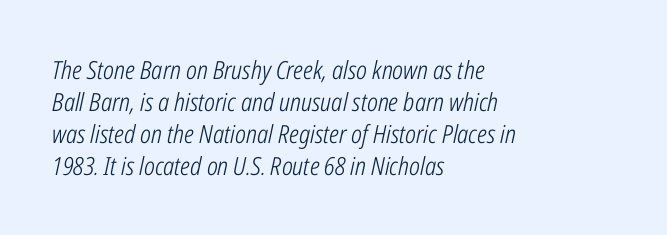
Q: Is the text bold? A: No.
Q: Is the text italic (slanted)? A: Yes, it leans right by about 12 degrees.
Q: Is the text underlined? A: No.
Q: How is the paragraph aligned? A: Left-aligned.
Q: Is the spacing between letters normal or unusually wide? A: Normal.
Q: Is the spacing between lines tight, normal or loose? A: Normal.
